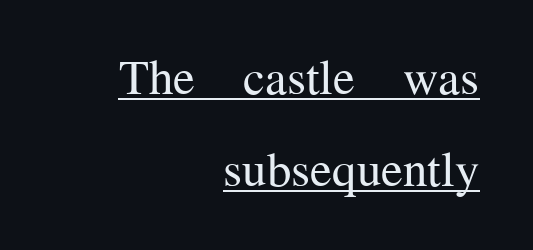
{"serif": "yes", "italic": "no", "bold": "no", "weight": "regular", "width": "normal", "stroke_contrast": "medium", "x_height": "medium", "monospaced": "no", "underline": "yes", "align": "right", "line_spacing_ratio": 1.87, "letter_spacing": "normal", "letter_spacing_em": 0.0, "glyph_px": 49}
